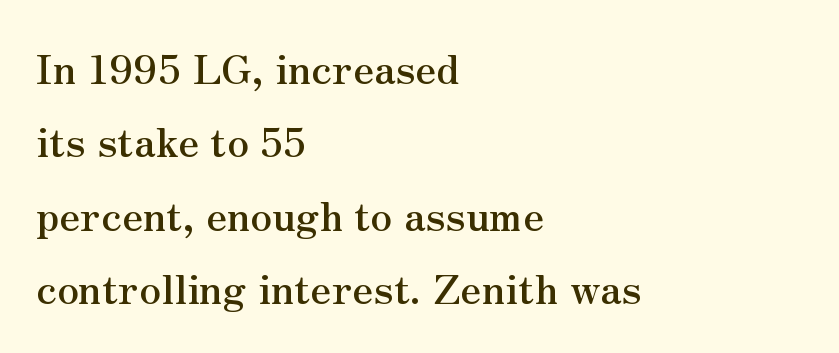
Q: Is the text italic (slanted)? A: No, it is upright.
Q: Is the typeface a serif or a sans-serif typeface? A: Serif.
Q: Is the text underlined? A: No.
Q: How is the paragraph aligned? A: Left-aligned.
Q: Is the spacing between letters normal or unusually wide? A: Normal.
Q: Width (condensed, normal, or wide)? A: Normal.
Q: Stroke contrast? A: Medium.
Q: x-height? A: Small.
Q: Monospaced? A: No.
